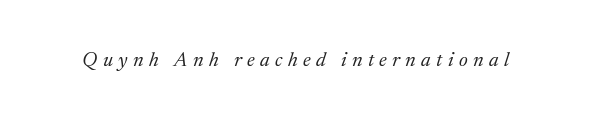
The image shows 20 px text type, italic (leaning right); set unusually wide letter spacing (+0.27 em), not underlined.
